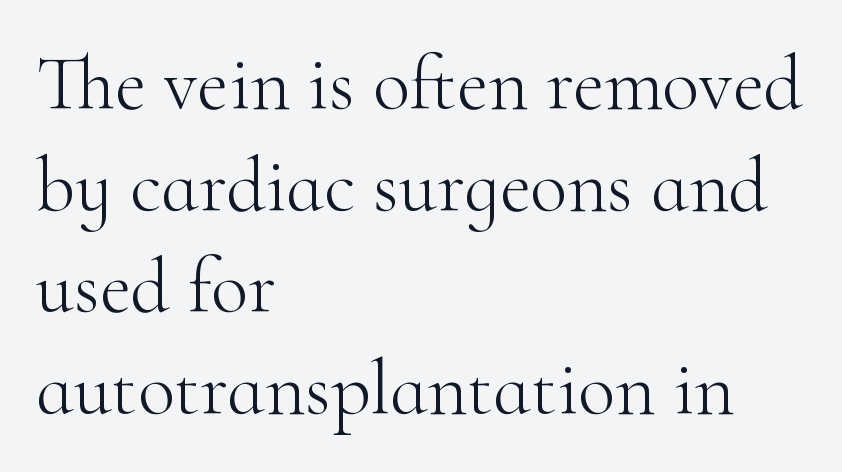
{"serif": "yes", "italic": "no", "bold": "no", "weight": "light", "width": "normal", "stroke_contrast": "high", "x_height": "small", "monospaced": "no", "underline": "no", "align": "left", "line_spacing": "normal", "line_spacing_ratio": 1.32, "letter_spacing": "normal", "letter_spacing_em": 0.0, "glyph_px": 77}
